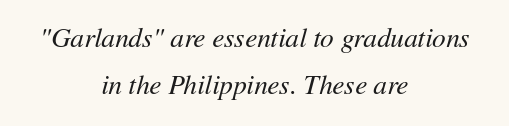
Think standard paragraph weight, or any step lighter than that. Slant detected: the letters are inclined. Compared with a flush-left layout, this one balances lines on the center instead. Has an underline been added? It has not. The type is set solid horizontally, with unmodified tracking.
